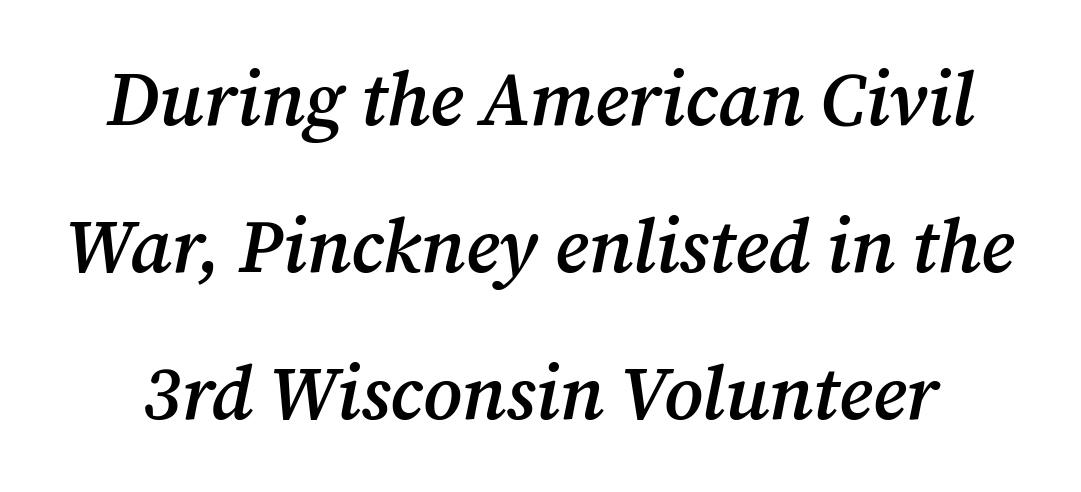
Letterform terminals end in serifs throughout the passage. Varying glyph widths throughout — classic text-font behaviour. The baseline area is clear. Typographic density is moderately raised because the face is semibold. Line spacing here is loose. The face used here is rendered with its standard letterfit.
